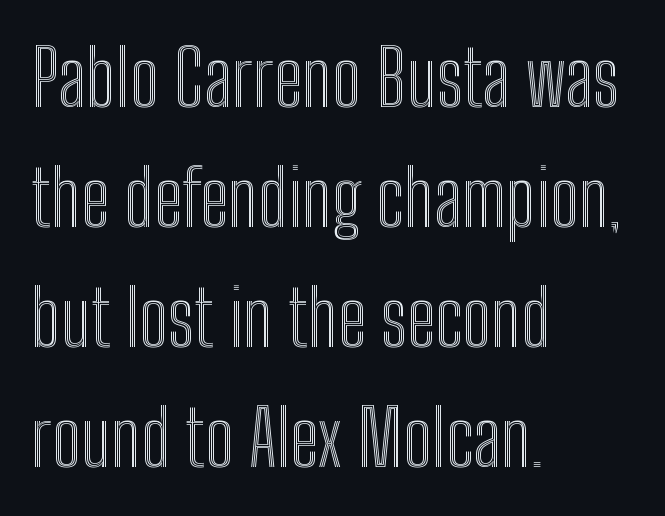
{"italic": "no", "width": "condensed", "x_height": "medium", "monospaced": "no", "underline": "no", "align": "left", "line_spacing": "normal", "line_spacing_ratio": 1.56, "letter_spacing": "normal", "letter_spacing_em": 0.0, "glyph_px": 77}
